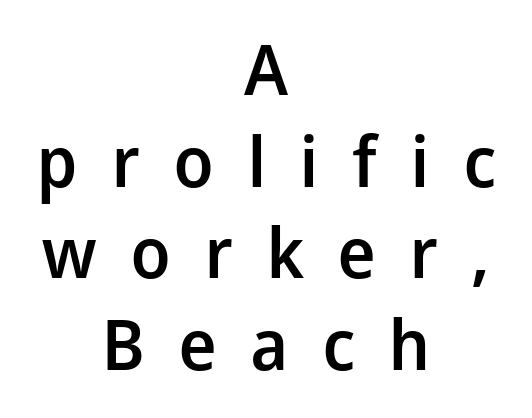
Notice how descenders clear the ascenders below comfortably — that's standard leading. The words here are not underlined. Posture: upright roman. Heft: intermediate — a semibold. Proportional: the letters do not fall into vertical columns. These lines are composed in type without serifs.
